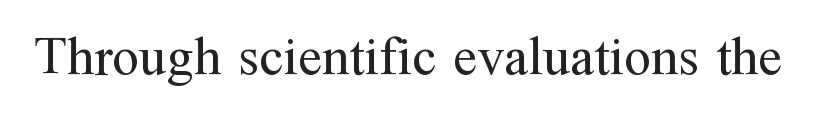
Q: Is the text bold? A: No.
Q: Is the text italic (slanted)? A: No, it is upright.
Q: Is the typeface a serif or a sans-serif typeface? A: Serif.
Q: Is the text underlined? A: No.
Q: Is the spacing between letters normal or unusually wide? A: Normal.
Q: Width (condensed, normal, or wide)? A: Normal.
Q: Stroke contrast? A: Medium.
Q: x-height? A: Medium.
Q: Monospaced? A: No.
